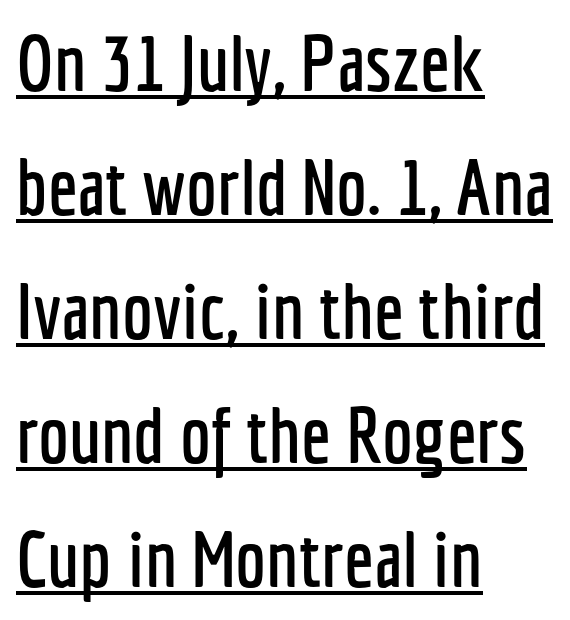
The image shows 78 px condensed sans-serif type, upright; set left-aligned, normal line spacing (1.59x), normal letter spacing, underlined; low stroke contrast and a medium x-height.
